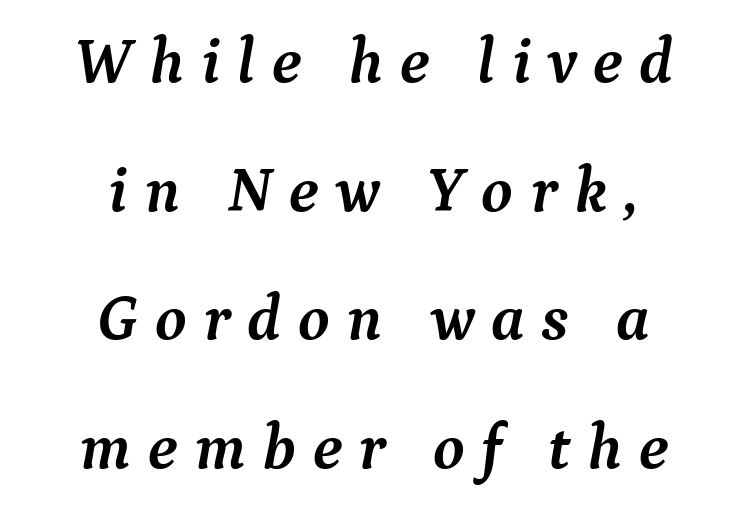
This sample uses expanded letter spacing, leaving extra air between glyphs. A typesetter would call this proportional, since set widths differ per character. This rendering features lettering with no underline. Letterform terminals end in serifs throughout the passage. Typeset on center — no edge is straight.
